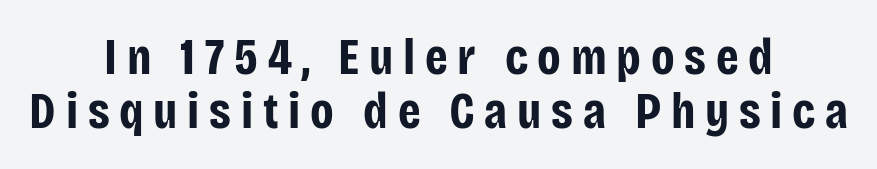
{"serif": "no", "italic": "no", "bold": "yes", "weight": "bold", "width": "condensed", "stroke_contrast": "low", "x_height": "large", "monospaced": "no", "underline": "no", "align": "center", "line_spacing": "tight", "line_spacing_ratio": 1.06, "glyph_px": 51}
